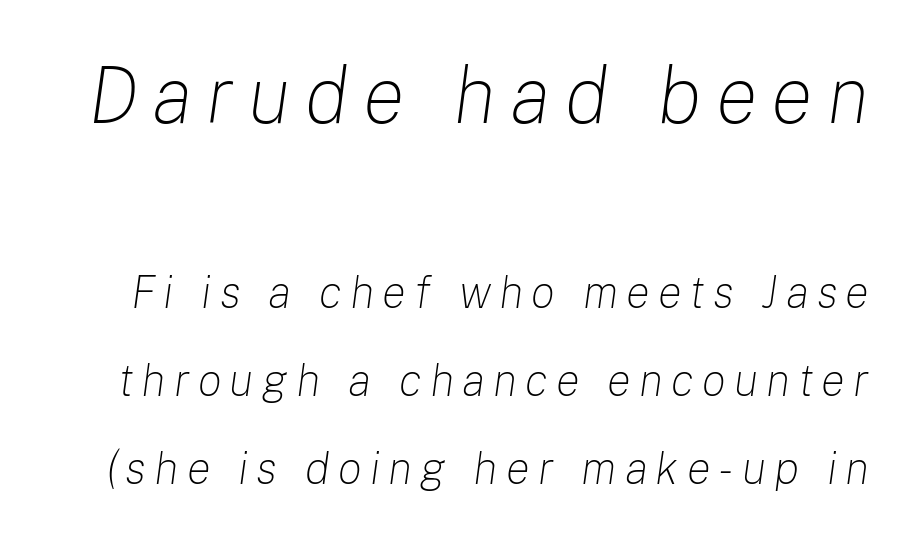
A typesetter would call this proportional, since set widths differ per character. Interline gaps are noticeably wide in this sample. Observe the lean: these are italic letterforms. Underline: absent. The letterforms sit at book weight or below. A student would notice the top passage is typeset larger than what follows.
